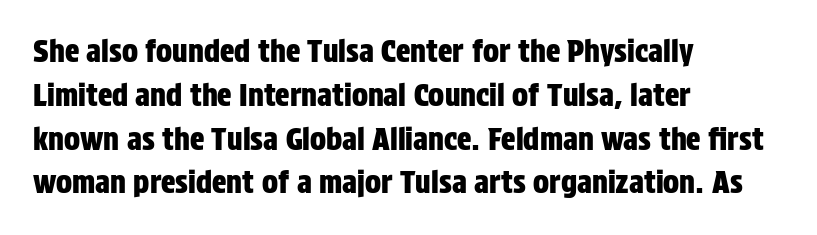
Each letter keeps its own natural width here, so spacing adapts to shape. If you drew a line through each stem, it would be perfectly vertical. Type style note: lacks serifs. Compared with a centered layout, this one pins lines to the left instead. Compared with typical paragraphs, the rows here are spaced about the same. Tracking here is standard; glyphs follow each other at the usual distance.
